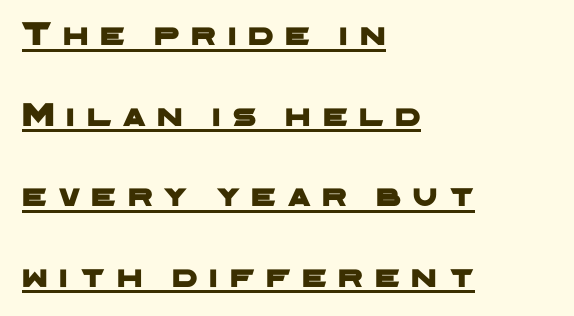
Q: Is the typeface a serif or a sans-serif typeface? A: Sans-serif.
Q: Is the text underlined? A: Yes.
Q: How is the paragraph aligned? A: Left-aligned.
Q: Is the spacing between letters normal or unusually wide? A: Unusually wide.
Q: Is the spacing between lines tight, normal or loose? A: Loose.
Q: Width (condensed, normal, or wide)? A: Wide.
Q: Stroke contrast? A: Low.
Q: x-height? A: Medium.
Q: Monospaced? A: No.
